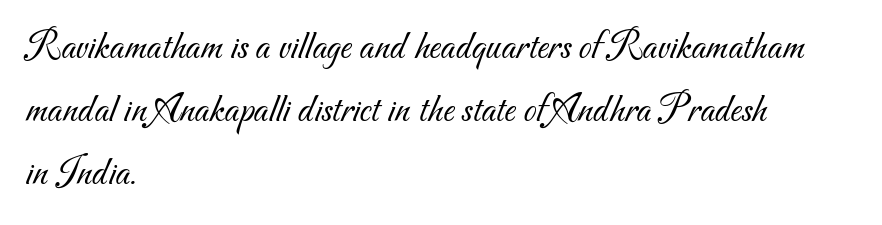
The rendering uses natural spacing where letterforms have individual widths. Look at the tracking — it's just the regular setting, nothing added. The typesetter chose a ragged-right arrangement here. Letters have the restrained weight of plain body copy at most.
